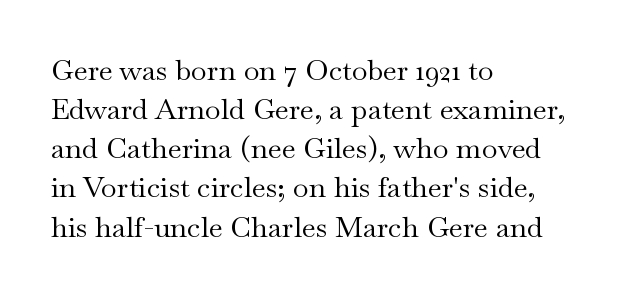
Evenly set lines give the paragraph a standard silhouette. Notice how the passage keeps a crisp vertical edge on the left only. What kind of face is this? One with serifs. Does the lettering tilt? It doesn't — this is upright. Check under the words: just untouched page. Observe the ordinary spacing: letters are neighbours, not strangers.
